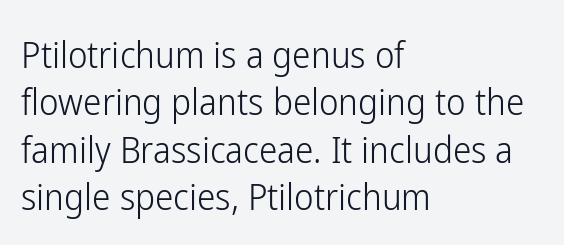
Q: Is the text bold? A: No.
Q: Is the text italic (slanted)? A: No, it is upright.
Q: Is the typeface a serif or a sans-serif typeface? A: Sans-serif.
Q: Is the text underlined? A: No.
Q: How is the paragraph aligned? A: Left-aligned.
Q: Is the spacing between letters normal or unusually wide? A: Normal.
Q: Is the spacing between lines tight, normal or loose? A: Normal.
Q: Width (condensed, normal, or wide)? A: Condensed.
Q: Stroke contrast? A: Low.
Q: x-height? A: Medium.
Q: Monospaced? A: No.
